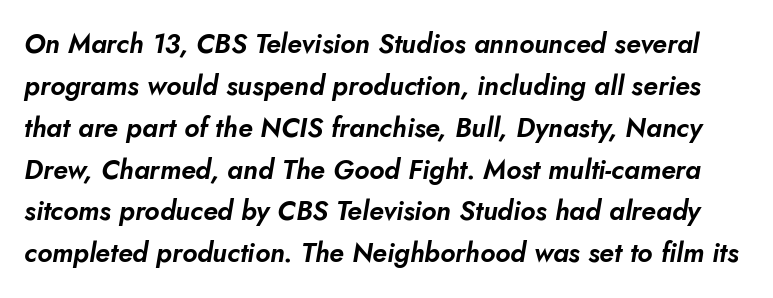
{"italic": "yes", "lean": "right", "slant_degrees": 10, "underline": "no", "line_spacing": "normal", "line_spacing_ratio": 1.55, "letter_spacing": "normal", "letter_spacing_em": 0.0, "glyph_px": 27}
